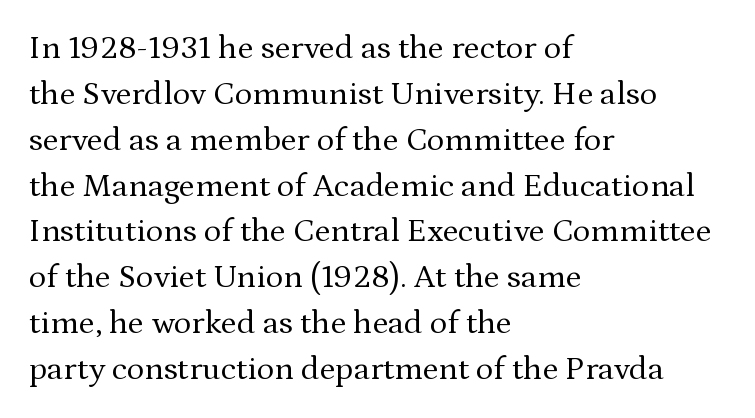
The image shows 33 px regular-weight serif type, upright; set left-aligned, normal line spacing (1.39x), normal letter spacing, not underlined; medium stroke contrast and a medium x-height.
